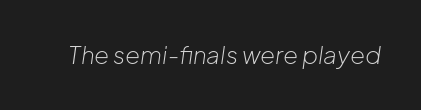
{"italic": "yes", "lean": "right", "slant_degrees": 8, "bold": "no", "underline": "no", "letter_spacing": "normal", "letter_spacing_em": 0.0, "glyph_px": 24}
